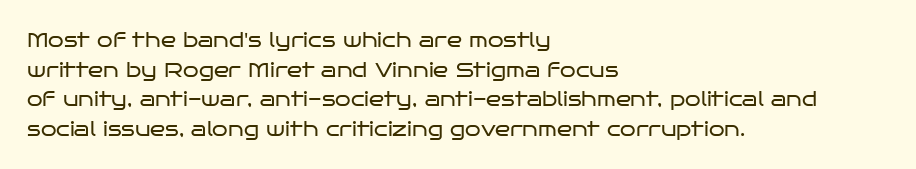
Q: Is the text bold? A: No.
Q: Is the text italic (slanted)? A: No, it is upright.
Q: Is the text underlined? A: No.
Q: How is the paragraph aligned? A: Left-aligned.
Q: Is the spacing between letters normal or unusually wide? A: Normal.
Q: Is the spacing between lines tight, normal or loose? A: Normal.
